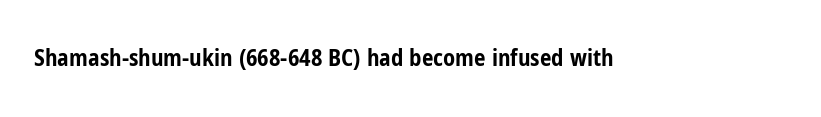
Q: Is the text bold? A: Yes.
Q: Is the text italic (slanted)? A: No, it is upright.
Q: Is the text underlined? A: No.
Q: Is the spacing between letters normal or unusually wide? A: Normal.
